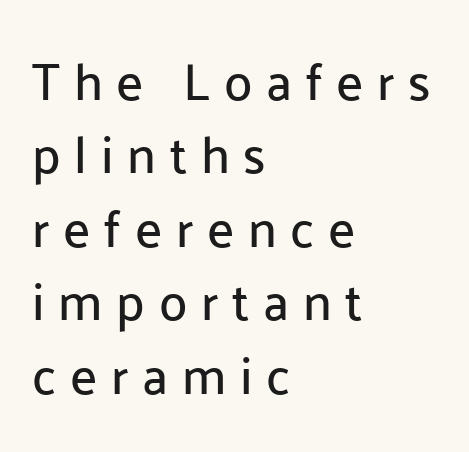
Q: Is the text italic (slanted)? A: No, it is upright.
Q: Is the typeface a serif or a sans-serif typeface? A: Sans-serif.
Q: Is the text underlined? A: No.
Q: How is the paragraph aligned? A: Left-aligned.
Q: Is the spacing between letters normal or unusually wide? A: Unusually wide.
Q: Is the spacing between lines tight, normal or loose? A: Normal.
Q: Width (condensed, normal, or wide)? A: Normal.
Q: Stroke contrast? A: Low.
Q: x-height? A: Medium.
Q: Monospaced? A: No.
